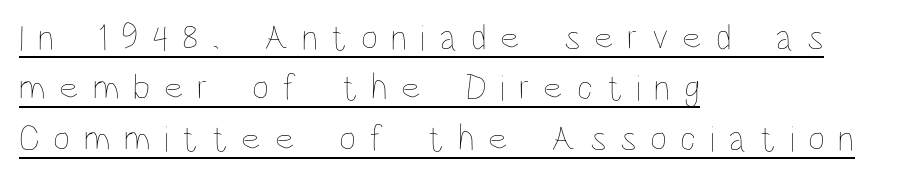
{"italic": "no", "bold": "no", "weight": "thin", "width": "condensed", "stroke_contrast": "low", "x_height": "large", "monospaced": "no", "underline": "yes", "align": "left", "line_spacing": "normal", "line_spacing_ratio": 1.36, "letter_spacing": "wide", "letter_spacing_em": 0.37, "glyph_px": 37}
